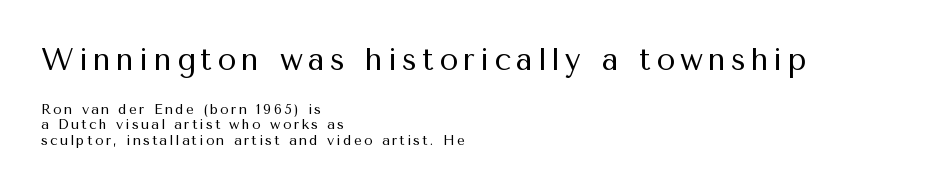
The image shows 31 px regular-weight sans-serif type, upright; set left-aligned, tight line spacing (1.12x), not underlined; the first (top) block is 2.21x larger; medium stroke contrast and a medium x-height.
